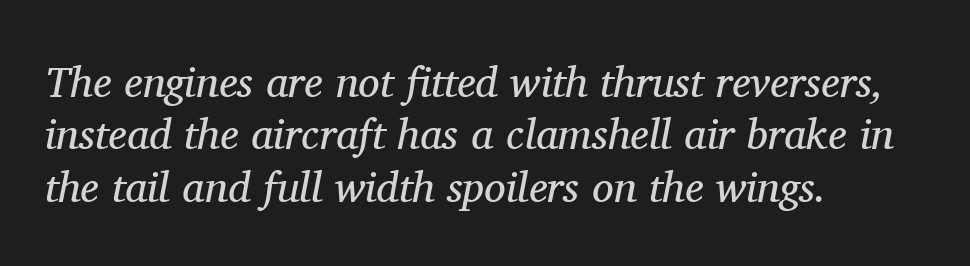
{"serif": "yes", "italic": "yes", "lean": "right", "slant_degrees": 11, "bold": "no", "weight": "regular", "width": "normal", "stroke_contrast": "medium", "x_height": "medium", "monospaced": "no", "underline": "no", "align": "left", "line_spacing_ratio": 1.22, "letter_spacing": "normal", "letter_spacing_em": 0.0, "glyph_px": 43}
